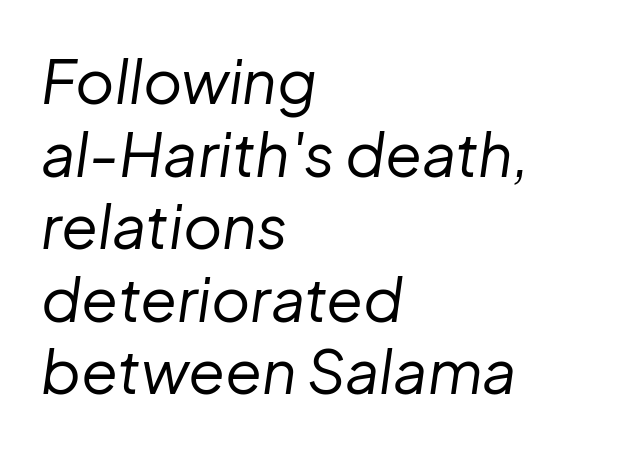
The face used here has a pronounced slope to its letters. In terms of letterspacing, this is plain default setting. The letters advance in unequal steps, a hallmark of proportional type. Counters stay open thanks to moderate or lighter strokes. Plain, unruled lines of type. The rag falls on the right side of this text block.
